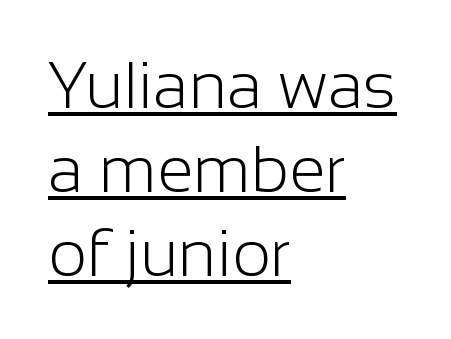
Q: Is the text bold? A: No.
Q: Is the text italic (slanted)? A: No, it is upright.
Q: Is the typeface a serif or a sans-serif typeface? A: Sans-serif.
Q: Is the text underlined? A: Yes.
Q: How is the paragraph aligned? A: Left-aligned.
Q: Is the spacing between letters normal or unusually wide? A: Normal.
Q: Is the spacing between lines tight, normal or loose? A: Normal.
Q: Width (condensed, normal, or wide)? A: Normal.
Q: Stroke contrast? A: Low.
Q: x-height? A: Medium.
Q: Monospaced? A: No.
